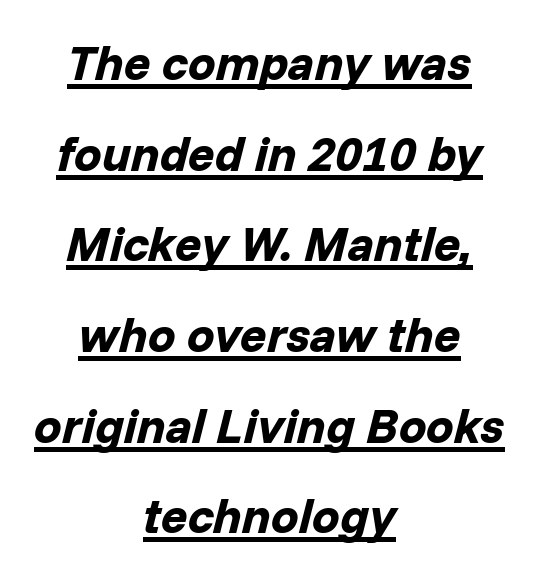
Compared with ordinary roman type, these characters are visibly tilted. Tracking value appears to be zero — textbook default spacing. The typesetter has applied underlining to the passage shown. Notice how thick the strokes are: this is what a full bold looks like. Horizontal alignment here is central, giving a formal, balanced look.
